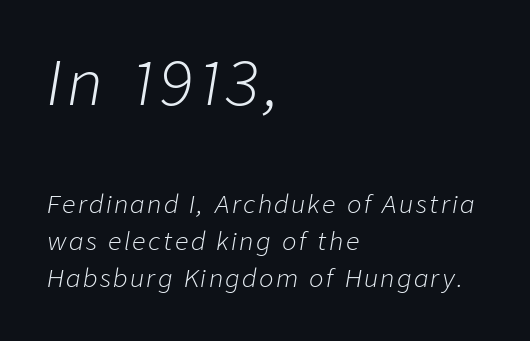
The image shows 60 px light type, italic (leaning right); set left-aligned, normal line spacing (1.56x), not underlined; the first (top) block is 2.5x larger; low stroke contrast and a medium x-height.
